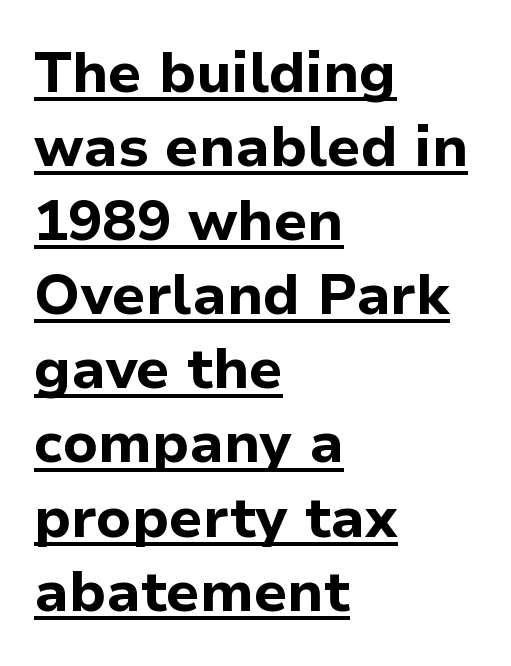
The image shows 57 px bold sans-serif type, upright; set left-aligned, normal line spacing (1.3x), normal letter spacing, underlined; low stroke contrast and a medium x-height.
